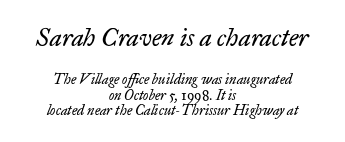
{"italic": "yes", "lean": "right", "slant_degrees": 17, "bold": "no", "underline": "no", "align": "center", "line_spacing": "tight", "line_spacing_ratio": 1.12, "letter_spacing": "normal", "letter_spacing_em": 0.0, "larger_block": "first", "size_ratio": 1.79, "glyph_px": 25}
